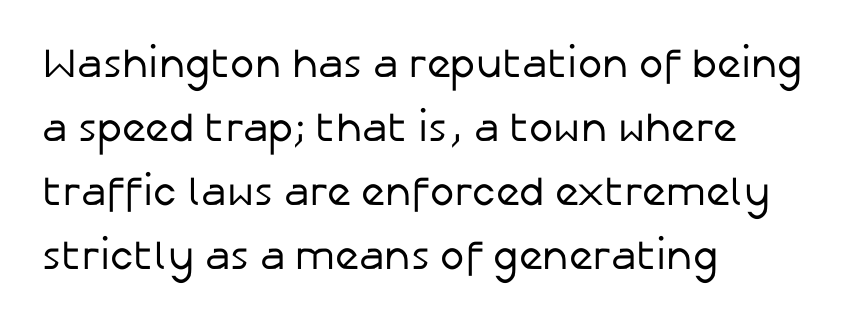
Q: Is the text bold? A: No.
Q: Is the text italic (slanted)? A: No, it is upright.
Q: Is the typeface a serif or a sans-serif typeface? A: Sans-serif.
Q: Is the text underlined? A: No.
Q: How is the paragraph aligned? A: Left-aligned.
Q: Is the spacing between letters normal or unusually wide? A: Normal.
Q: Is the spacing between lines tight, normal or loose? A: Normal.
Q: Width (condensed, normal, or wide)? A: Normal.
Q: Stroke contrast? A: Low.
Q: x-height? A: Medium.
Q: Monospaced? A: No.
